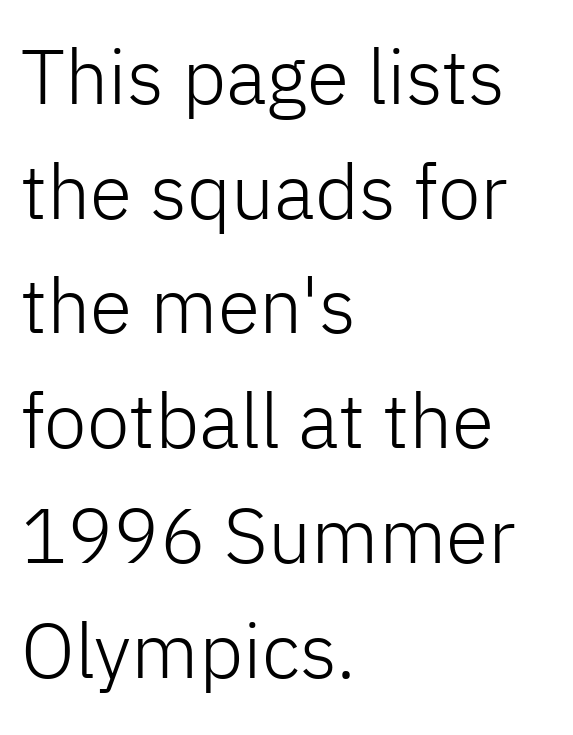
{"serif": "no", "italic": "no", "bold": "no", "weight": "light", "width": "normal", "stroke_contrast": "low", "x_height": "medium", "monospaced": "no", "underline": "no", "align": "left", "line_spacing": "normal", "line_spacing_ratio": 1.49, "letter_spacing": "normal", "letter_spacing_em": 0.0, "glyph_px": 77}
